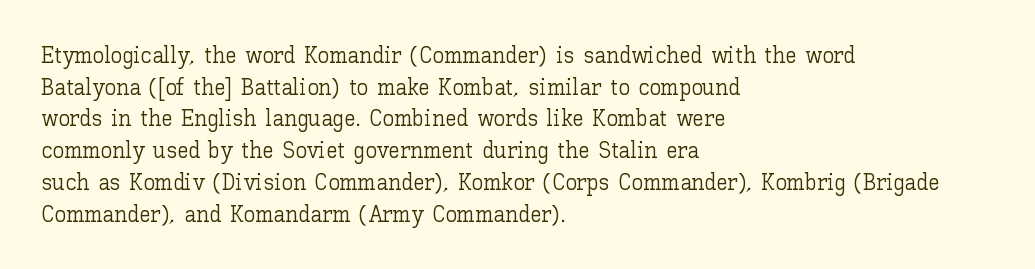
The image shows 23 px text type, upright; set left-aligned, normal line spacing (1.38x), normal letter spacing, not underlined.
